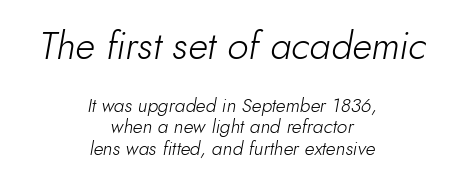
The line texture is even and compact thanks to regular tracking. The composition opens big and finishes small. Is the block centered? Yes — each line is placed symmetrically about the middle. Spacing verdict: proportional, widths tailored to each character. The block of text is dense from top to bottom, with scant space between rows. Weight: in the light-to-regular range.
